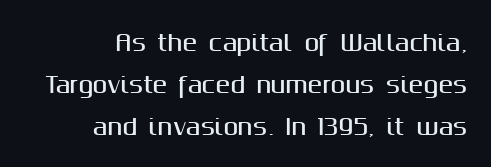
Is there much room between lines? Yes — plenty of vertical air separates them. The font's upright variant was chosen for this text. Alignment: flush right. Glance below the letters and you will spot only blank space. The face used here is rendered with its standard letterfit.
